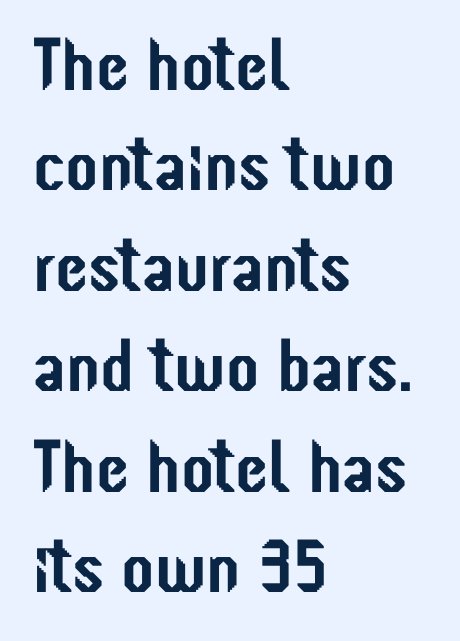
The image shows 75 px condensed sans-serif type, upright; set left-aligned, normal line spacing (1.34x), normal letter spacing, not underlined; low stroke contrast and a medium x-height.
